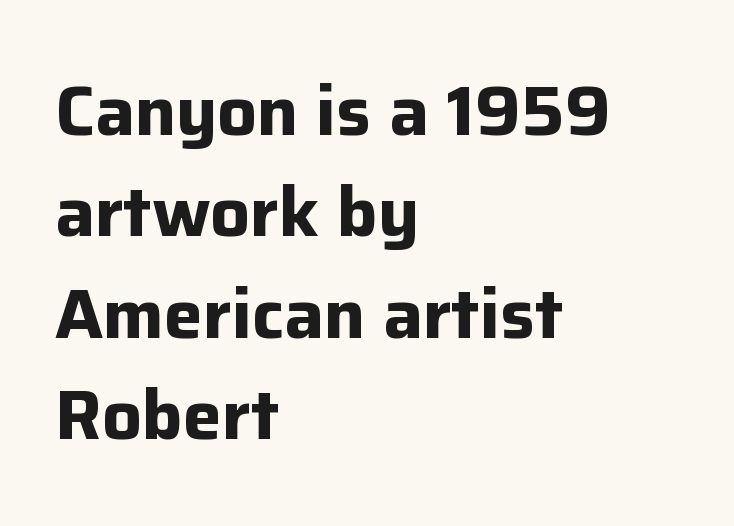
The image shows 70 px bold sans-serif type, upright; set left-aligned, normal line spacing (1.45x), normal letter spacing, not underlined; low stroke contrast and a medium x-height.
